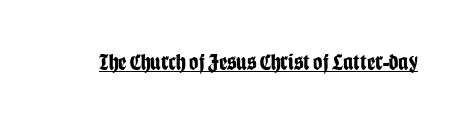
Q: Is the text bold? A: Yes.
Q: Is the text italic (slanted)? A: No, it is upright.
Q: Is the text underlined? A: Yes.
Q: Is the spacing between letters normal or unusually wide? A: Normal.
